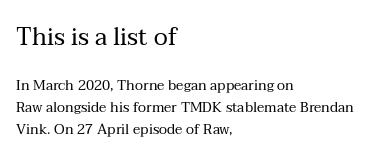
The image shows 24 px text type, upright; set left-aligned, normal line spacing (1.57x), normal letter spacing, not underlined; the first (top) block is 1.71x larger.
